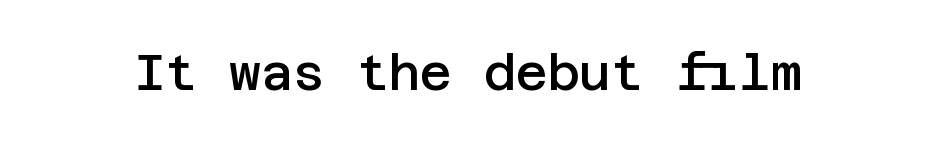
The specimen omits any rule beneath the text block's lines. Is the letter spacing exaggerated? No — it looks like the ordinary default. In terms of posture, this sample is upright. Moderately thickened strokes mark this as semibold type.
